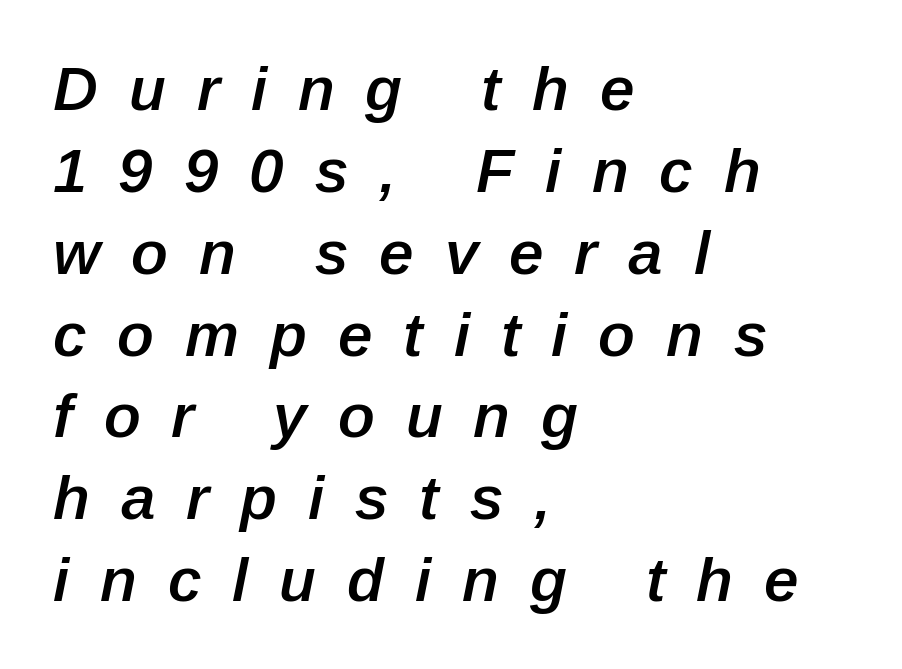
{"italic": "yes", "lean": "right", "slant_degrees": 12, "bold": "semi", "weight": "semibold", "width": "normal", "stroke_contrast": "low", "x_height": "medium", "monospaced": "no", "underline": "no", "align": "left", "line_spacing": "normal", "line_spacing_ratio": 1.32, "letter_spacing": "wide", "letter_spacing_em": 0.5, "glyph_px": 62}
